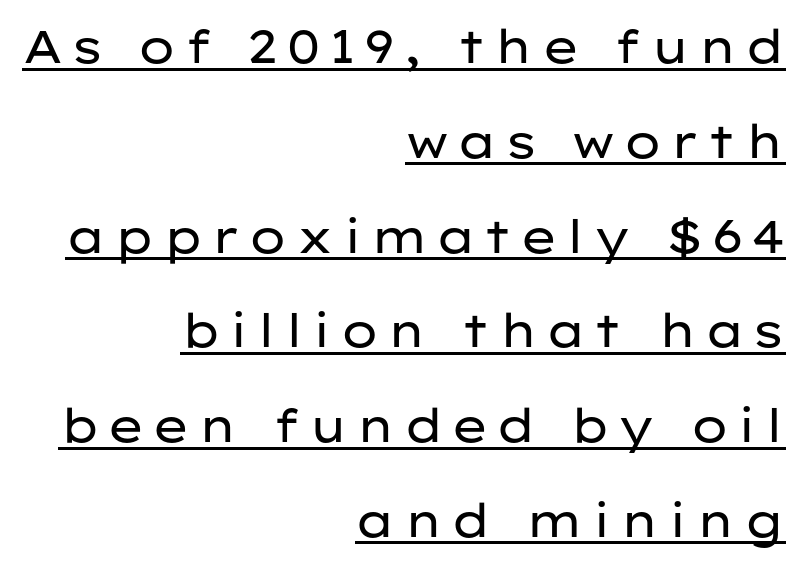
The image shows 46 px regular-weight, wide sans-serif type, upright; set right-aligned, loose line spacing (2.06x), underlined; low stroke contrast and a medium x-height.
